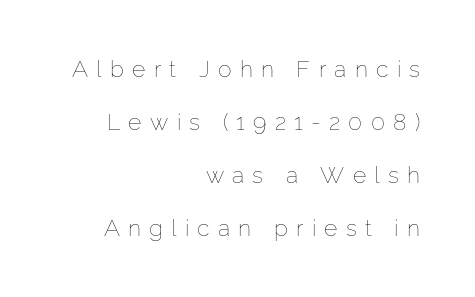
Q: Is the text bold? A: No.
Q: Is the text italic (slanted)? A: No, it is upright.
Q: Is the text underlined? A: No.
Q: How is the paragraph aligned? A: Right-aligned.
Q: Is the spacing between letters normal or unusually wide? A: Unusually wide.
Q: Is the spacing between lines tight, normal or loose? A: Loose.
